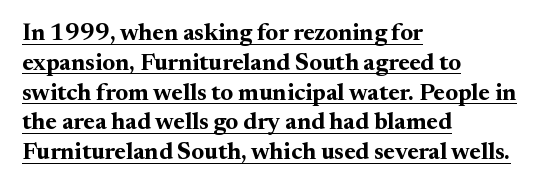
{"italic": "no", "bold": "yes", "underline": "yes", "align": "left", "line_spacing_ratio": 1.24, "letter_spacing": "normal", "letter_spacing_em": 0.0, "glyph_px": 24}
